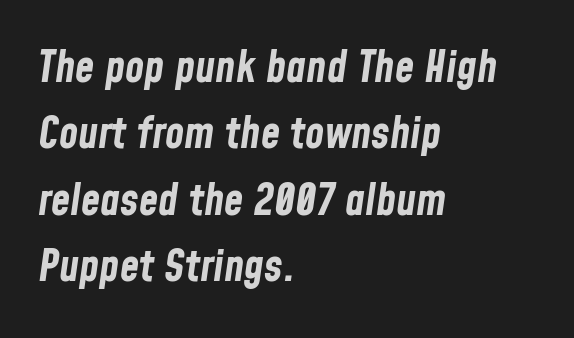
{"italic": "yes", "lean": "right", "slant_degrees": 8, "bold": "yes", "weight": "bold", "width": "condensed", "stroke_contrast": "low", "x_height": "medium", "monospaced": "no", "underline": "no", "align": "left", "line_spacing": "normal", "line_spacing_ratio": 1.51, "letter_spacing": "normal", "letter_spacing_em": 0.0, "glyph_px": 44}
